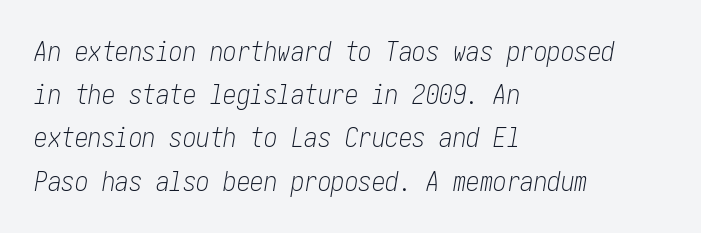
Q: Is the text bold? A: No.
Q: Is the text italic (slanted)? A: Yes, it leans right by about 10 degrees.
Q: Is the text underlined? A: No.
Q: How is the paragraph aligned? A: Left-aligned.
Q: Is the spacing between letters normal or unusually wide? A: Normal.
Q: Is the spacing between lines tight, normal or loose? A: Normal.
